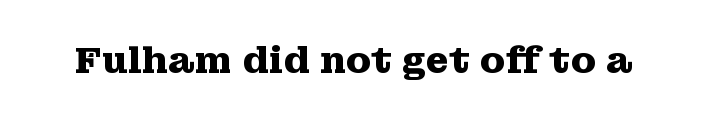
{"serif": "yes", "italic": "no", "bold": "yes", "weight": "heavy", "width": "wide", "stroke_contrast": "medium", "x_height": "medium", "monospaced": "no", "underline": "no", "letter_spacing": "normal", "letter_spacing_em": 0.0, "glyph_px": 37}
